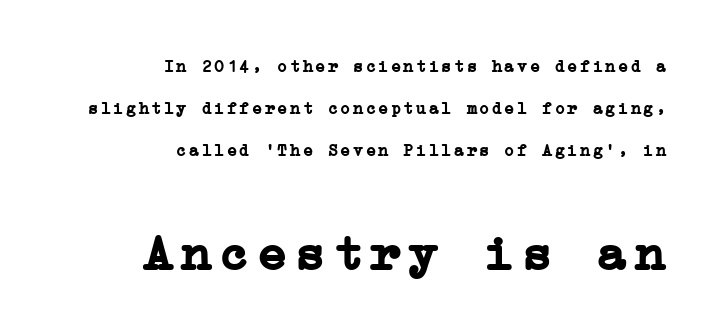
The image shows 51 px semibold serif type, upright; set right-aligned, loose line spacing (2.48x), not underlined; the second (bottom) block is 3.0x larger; low stroke contrast and a medium x-height.
